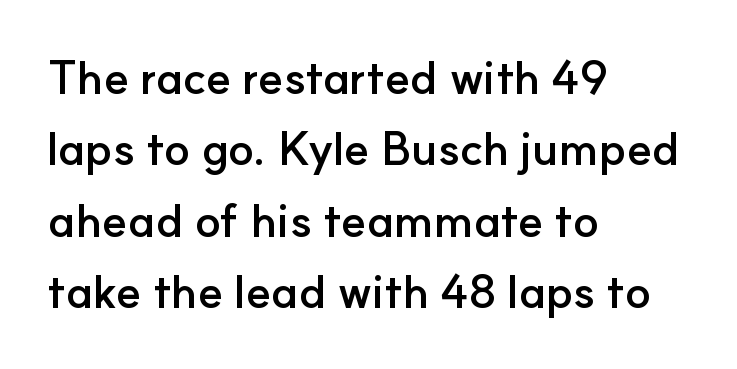
Q: Is the text bold? A: Yes.
Q: Is the text italic (slanted)? A: No, it is upright.
Q: Is the typeface a serif or a sans-serif typeface? A: Sans-serif.
Q: Is the text underlined? A: No.
Q: How is the paragraph aligned? A: Left-aligned.
Q: Is the spacing between letters normal or unusually wide? A: Normal.
Q: Is the spacing between lines tight, normal or loose? A: Normal.
Q: Width (condensed, normal, or wide)? A: Normal.
Q: Stroke contrast? A: Low.
Q: x-height? A: Small.
Q: Monospaced? A: No.
